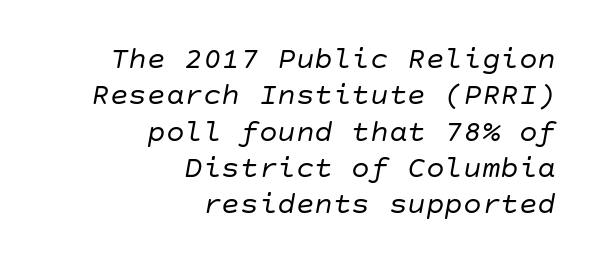
The space beneath each line is pristine and unruled. The typeface has the unassuming heft of standard copy or less. Posture: slanted. Each line ends at the same right margin while the left side varies. The rendering keeps characters at their native spacing.
